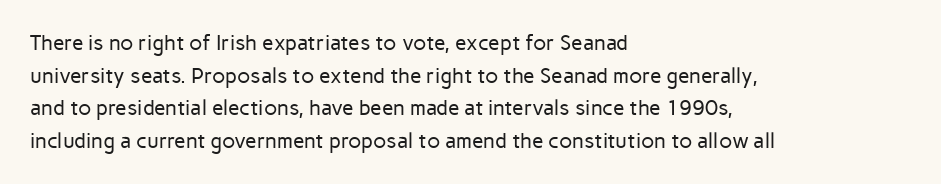
The image shows 21 px text type, upright; set left-aligned, normal line spacing (1.55x), normal letter spacing, not underlined.
